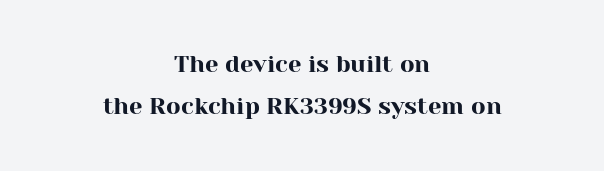
The strip under each line holds only bare page. Is the letter spacing exaggerated? No — it looks like the ordinary default. Short and long lines alike share a common midpoint. Italic: no, the glyphs are upright roman.
